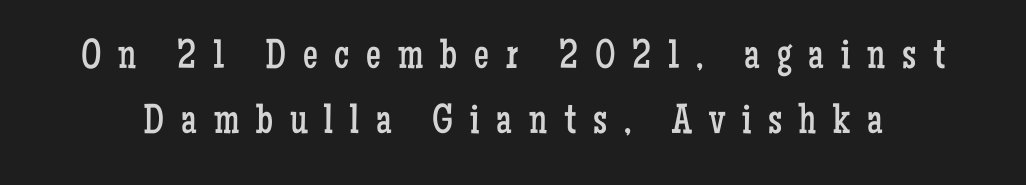
Quick note: not italic, upright. Stem width sits at or under what a default text font uses. The specimen omits any rule beneath the text block's lines. Is there much room between lines? A standard amount, neither cramped nor airy. The passage shown is typed in a proportional face where columns would drift.
